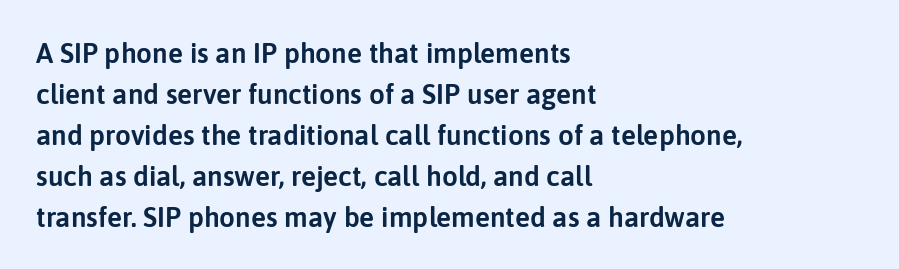
Posture: vertical. This sample has the flowing, uneven cadence of proportional lettering. Honestly, the letter spacing is just normal — you wouldn't notice it. Regular leading. Honestly, there is no underline to notice here at all.
